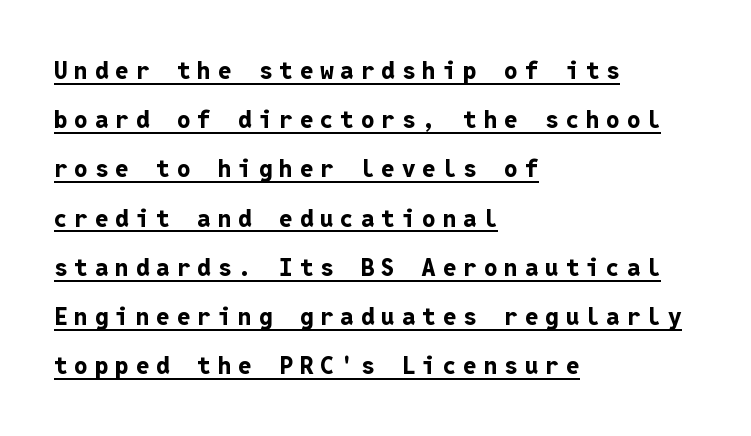
Q: Is the text bold? A: Yes.
Q: Is the text italic (slanted)? A: No, it is upright.
Q: Is the text underlined? A: Yes.
Q: How is the paragraph aligned? A: Left-aligned.
Q: Is the spacing between letters normal or unusually wide? A: Unusually wide.
Q: Is the spacing between lines tight, normal or loose? A: Loose.
